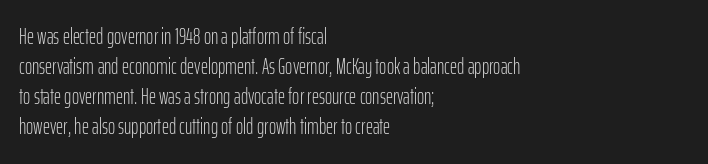
The letterforms sit shoulder to shoulder at normal distance. The space directly below the letters is spotless. Counters stay open thanks to moderate or lighter strokes. The vertical gap from one line to the next is medium. Ascenders rise straight up at ninety degrees. The ragged edge is on the right, which tells us the setting is flush left.
